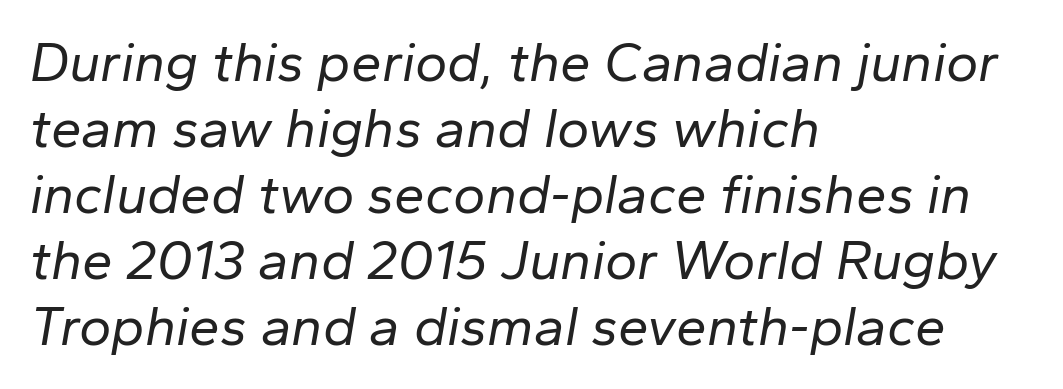
{"italic": "yes", "lean": "right", "slant_degrees": 10, "bold": "no", "weight": "regular", "width": "normal", "stroke_contrast": "low", "x_height": "medium", "monospaced": "no", "underline": "no", "align": "left", "line_spacing_ratio": 1.2, "letter_spacing": "normal", "letter_spacing_em": 0.0, "glyph_px": 55}
